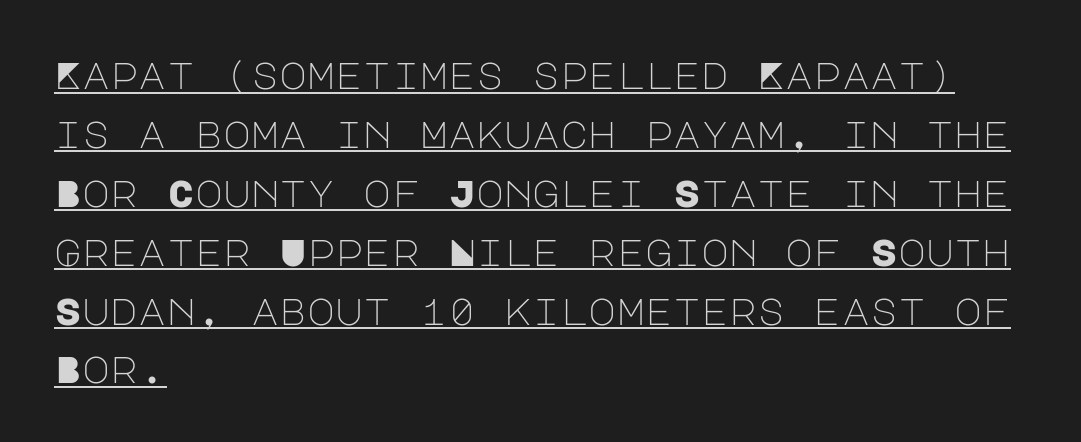
{"serif": "no", "italic": "no", "bold": "no", "weight": "light", "width": "normal", "stroke_contrast": "low", "x_height": "large", "underline": "yes", "align": "left", "line_spacing": "normal", "line_spacing_ratio": 1.55, "letter_spacing": "normal", "letter_spacing_em": 0.0, "glyph_px": 38}
